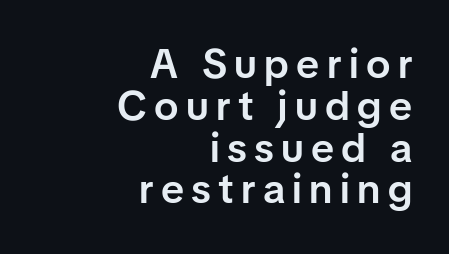
Spacing verdict: proportional, widths tailored to each character. Interline gaps are noticeably narrow in this sample. The typesetting leans somewhat heavy: a semibold. The type sits square on the baseline with zero lean. Casual observation: everything's shoved over to the right.
